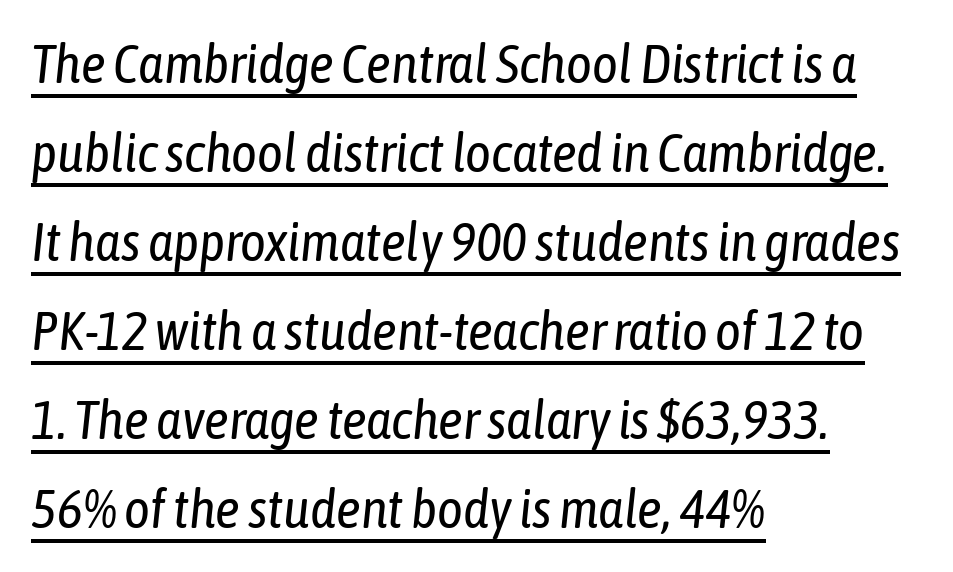
Here the designer chose a conventional face with non-uniform glyph widths. The line texture is even and compact thanks to regular tracking. The face looks like a standard text weight, possibly lighter. The text carries the slant typical of an italic or oblique font. Underlining? Definitely there.
